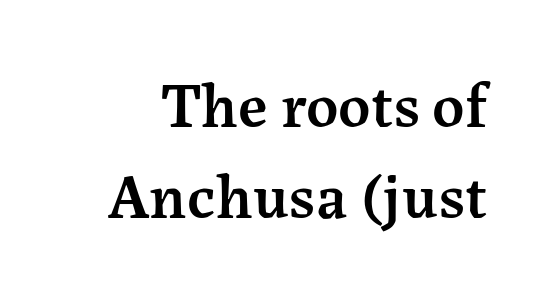
The letters are semibold — heavier than regular but short of a full bold. The glyphs in this specimen are seriffed. The space directly below the letters is spotless. The tracking reads as untouched default to a designer's eye. Is this a fixed-width face? No — the glyphs have proportional, varying widths. The rows are spaced the way most documents space them.
